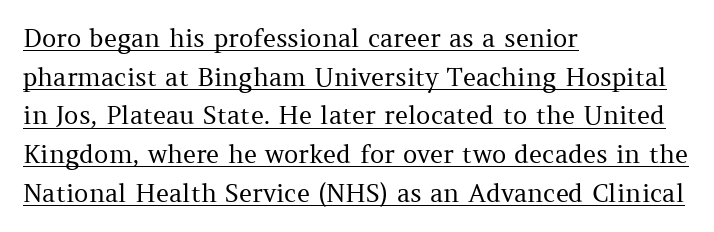
Q: Is the text bold? A: No.
Q: Is the text italic (slanted)? A: No, it is upright.
Q: Is the text underlined? A: Yes.
Q: How is the paragraph aligned? A: Left-aligned.
Q: Is the spacing between letters normal or unusually wide? A: Normal.
Q: Is the spacing between lines tight, normal or loose? A: Normal.
